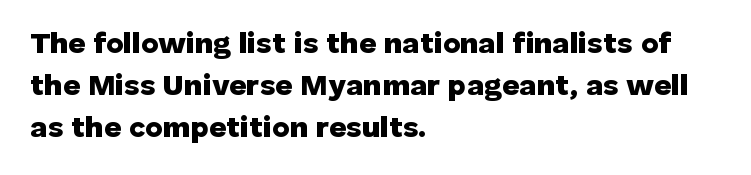
Q: Is the text bold? A: Yes.
Q: Is the text italic (slanted)? A: No, it is upright.
Q: Is the typeface a serif or a sans-serif typeface? A: Sans-serif.
Q: Is the text underlined? A: No.
Q: How is the paragraph aligned? A: Left-aligned.
Q: Is the spacing between letters normal or unusually wide? A: Normal.
Q: Is the spacing between lines tight, normal or loose? A: Normal.
Q: Width (condensed, normal, or wide)? A: Normal.
Q: Stroke contrast? A: Low.
Q: x-height? A: Medium.
Q: Monospaced? A: No.
